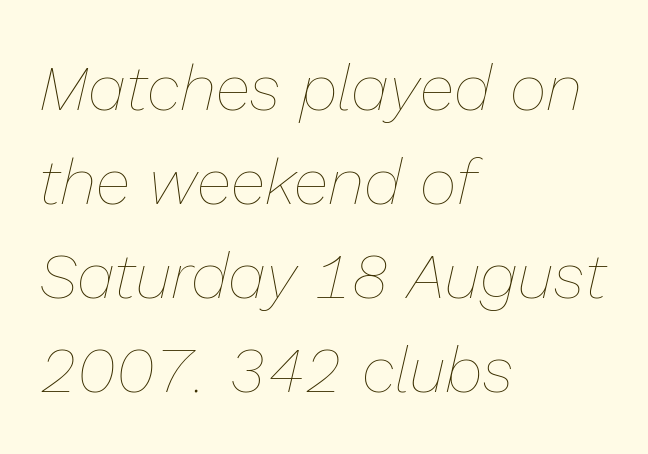
Q: Is the text bold? A: No.
Q: Is the text italic (slanted)? A: Yes, it leans right by about 13 degrees.
Q: Is the text underlined? A: No.
Q: How is the paragraph aligned? A: Left-aligned.
Q: Is the spacing between letters normal or unusually wide? A: Normal.
Q: Is the spacing between lines tight, normal or loose? A: Normal.
Q: Width (condensed, normal, or wide)? A: Normal.
Q: Stroke contrast? A: Low.
Q: x-height? A: Medium.
Q: Monospaced? A: No.
